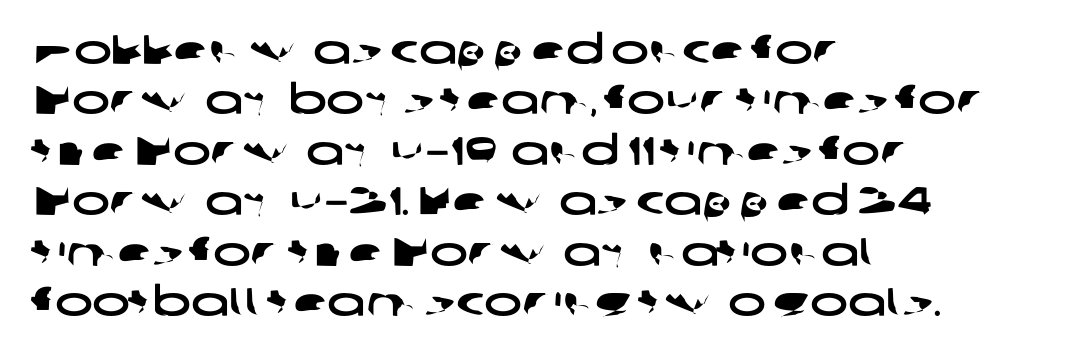
The image shows 40 px wide sans-serif type; set left-aligned, normal line spacing (1.26x), normal letter spacing, not underlined; low stroke contrast and a medium x-height.
